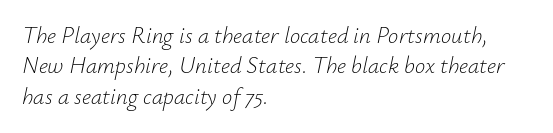
Q: Is the text bold? A: No.
Q: Is the text italic (slanted)? A: Yes, it leans right by about 12 degrees.
Q: Is the text underlined? A: No.
Q: How is the paragraph aligned? A: Left-aligned.
Q: Is the spacing between letters normal or unusually wide? A: Normal.
Q: Is the spacing between lines tight, normal or loose? A: Normal.
